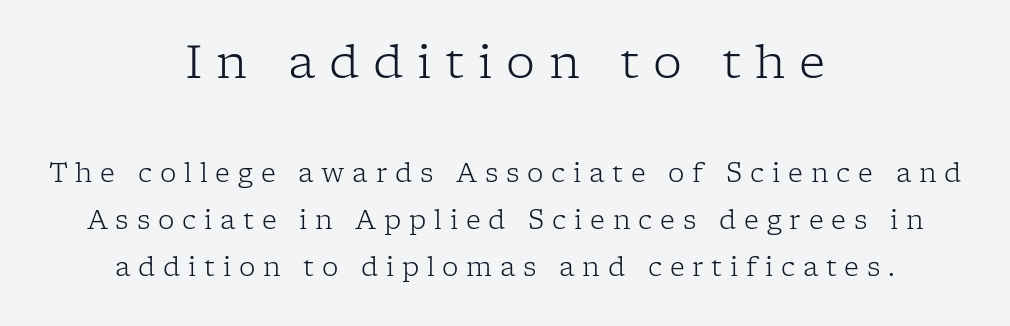
Q: Is the text bold? A: No.
Q: Is the text italic (slanted)? A: No, it is upright.
Q: Is the typeface a serif or a sans-serif typeface? A: Serif.
Q: Is the text underlined? A: No.
Q: How is the paragraph aligned? A: Centered.
Q: Is the spacing between letters normal or unusually wide? A: Unusually wide.
Q: Which block of text is set in a larger size, the first (top) or the second (bottom)? A: The first (top) one.
Q: Width (condensed, normal, or wide)? A: Normal.
Q: Stroke contrast? A: Low.
Q: x-height? A: Medium.
Q: Monospaced? A: No.
